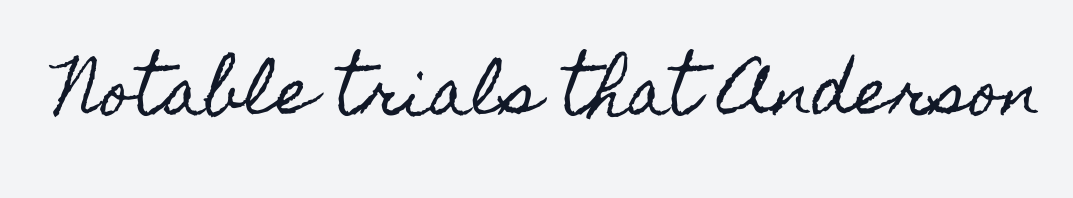
{"width": "condensed", "x_height": "small", "monospaced": "no", "underline": "no", "letter_spacing": "normal", "letter_spacing_em": 0.0, "glyph_px": 63}
